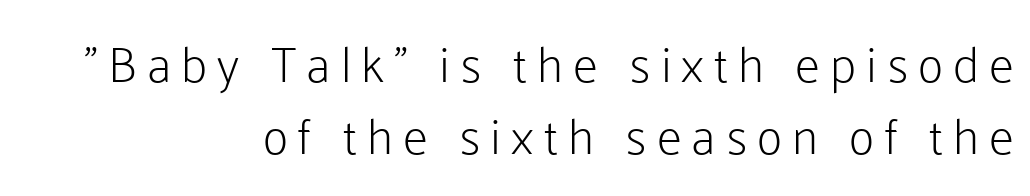
Q: Is the text bold? A: No.
Q: Is the text italic (slanted)? A: No, it is upright.
Q: Is the typeface a serif or a sans-serif typeface? A: Sans-serif.
Q: Is the text underlined? A: No.
Q: How is the paragraph aligned? A: Right-aligned.
Q: Is the spacing between letters normal or unusually wide? A: Unusually wide.
Q: Is the spacing between lines tight, normal or loose? A: Normal.
Q: Width (condensed, normal, or wide)? A: Normal.
Q: Stroke contrast? A: Low.
Q: x-height? A: Medium.
Q: Monospaced? A: No.
